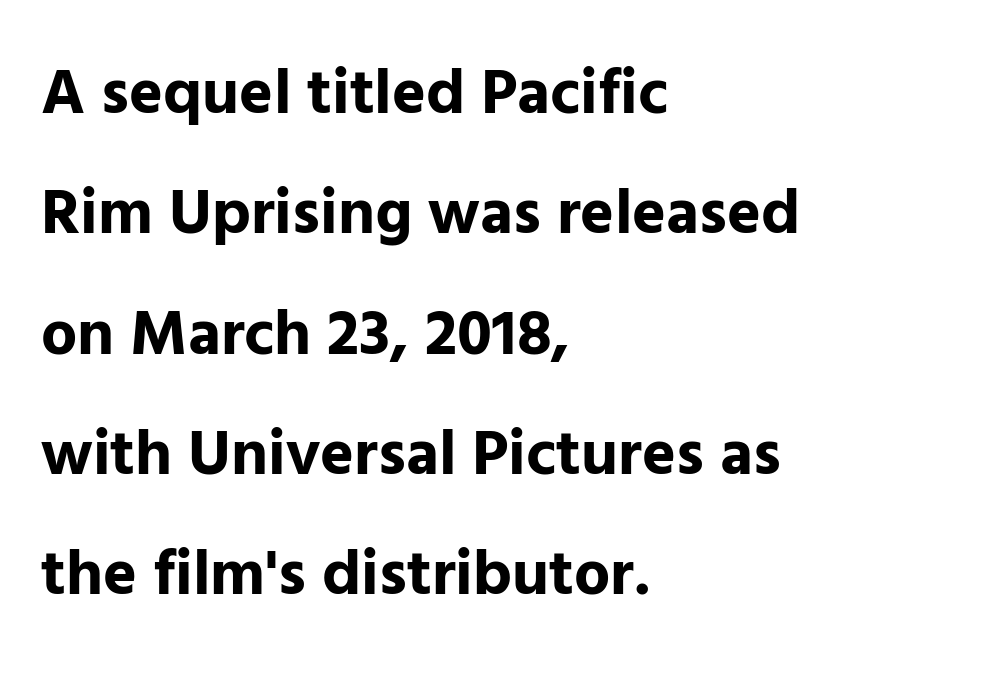
Q: Is the text bold? A: Yes.
Q: Is the text italic (slanted)? A: No, it is upright.
Q: Is the typeface a serif or a sans-serif typeface? A: Sans-serif.
Q: Is the text underlined? A: No.
Q: How is the paragraph aligned? A: Left-aligned.
Q: Is the spacing between letters normal or unusually wide? A: Normal.
Q: Width (condensed, normal, or wide)? A: Normal.
Q: Stroke contrast? A: Low.
Q: x-height? A: Medium.
Q: Monospaced? A: No.
